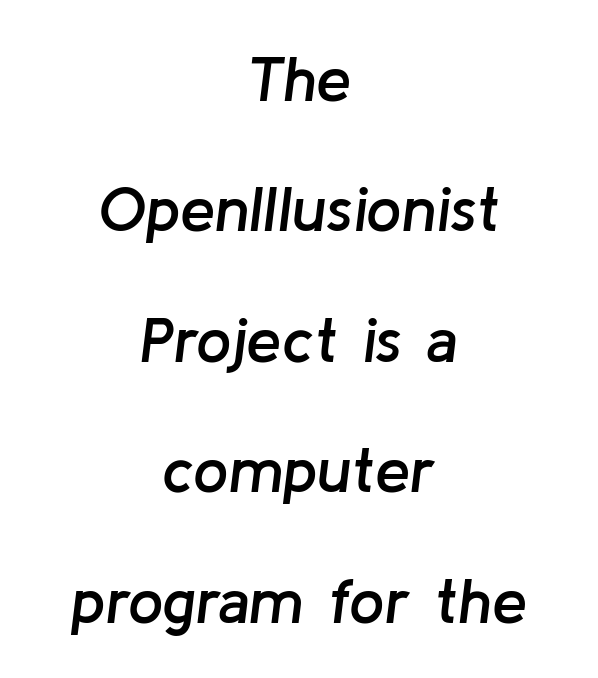
Semibold letterforms, between regular and bold. Compared with typical paragraphs, the rows here are farther apart. Here the designer chose a conventional face with non-uniform glyph widths. Which margin do the lines hug? Neither — every line sits in the middle. Observe the lean: these are italic letterforms.
